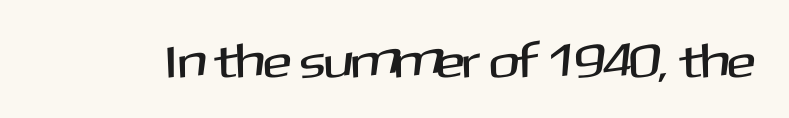
Observe the absence of serifs on each vertical stroke in this sample. You could not count columns in this text — the font is proportionally spaced. The zone under the glyphs is completely vacant. If you drew a line through each stem, it would be perfectly vertical. Is the letter spacing exaggerated? No — it looks like the ordinary default.
